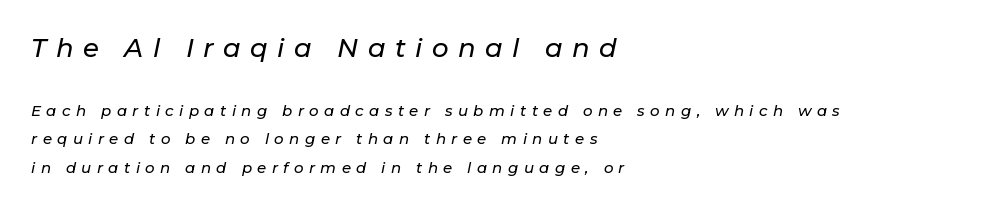
The image shows 26 px text type, italic (leaning right); set left-aligned, line spacing 1.89x, unusually wide letter spacing (+0.36 em), not underlined; the first (top) block is 1.73x larger.
